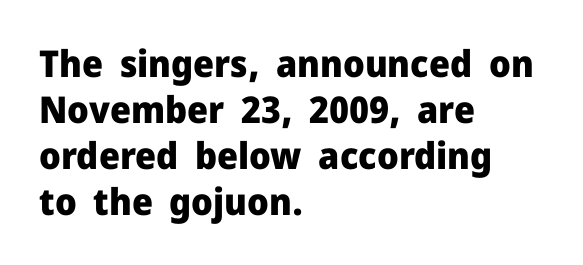
{"serif": "no", "italic": "no", "bold": "yes", "weight": "heavy", "width": "normal", "stroke_contrast": "low", "x_height": "medium", "monospaced": "no", "underline": "no", "align": "left", "line_spacing_ratio": 1.24, "letter_spacing": "normal", "letter_spacing_em": 0.0, "glyph_px": 37}
